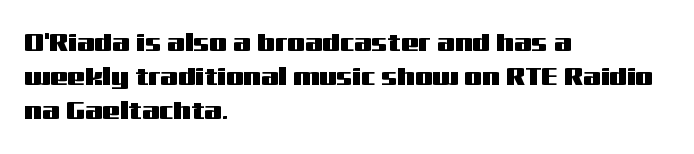
{"italic": "no", "underline": "no", "align": "left", "line_spacing": "normal", "line_spacing_ratio": 1.37, "letter_spacing": "normal", "letter_spacing_em": 0.0, "glyph_px": 25}
